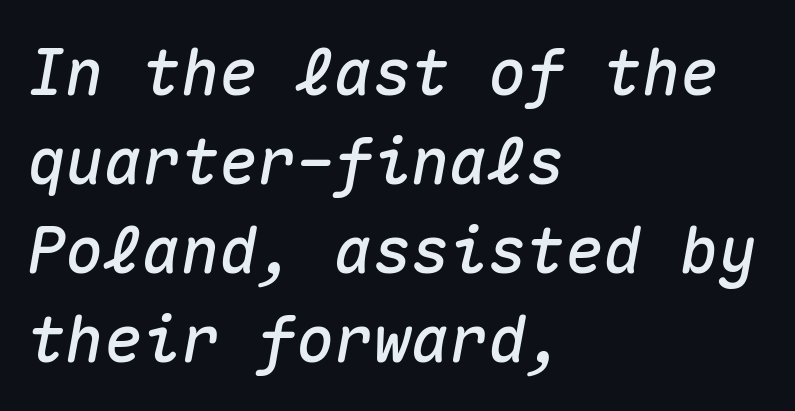
{"italic": "yes", "lean": "right", "slant_degrees": 10, "width": "normal", "stroke_contrast": "medium", "x_height": "medium", "monospaced": "yes", "underline": "no", "align": "left", "line_spacing": "normal", "line_spacing_ratio": 1.39, "letter_spacing": "normal", "letter_spacing_em": 0.0, "glyph_px": 64}
